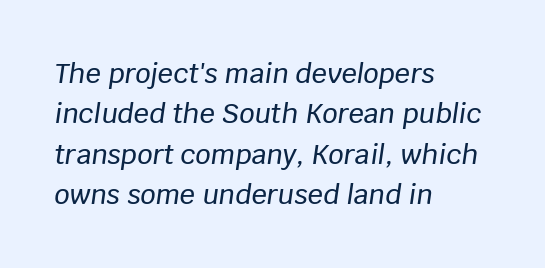
The image shows 27 px text type, italic (leaning right); set left-aligned, normal line spacing (1.5x), normal letter spacing, not underlined.
